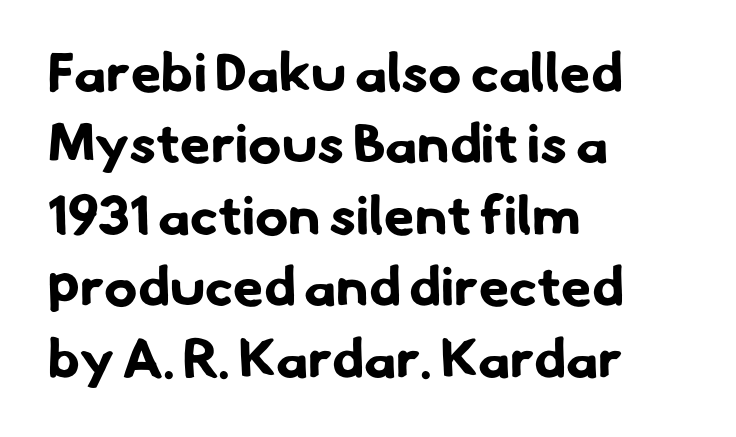
Q: Is the text bold? A: Yes.
Q: Is the typeface a serif or a sans-serif typeface? A: Sans-serif.
Q: Is the text underlined? A: No.
Q: How is the paragraph aligned? A: Left-aligned.
Q: Is the spacing between letters normal or unusually wide? A: Normal.
Q: Is the spacing between lines tight, normal or loose? A: Normal.
Q: Width (condensed, normal, or wide)? A: Normal.
Q: Stroke contrast? A: Low.
Q: x-height? A: Small.
Q: Monospaced? A: No.
